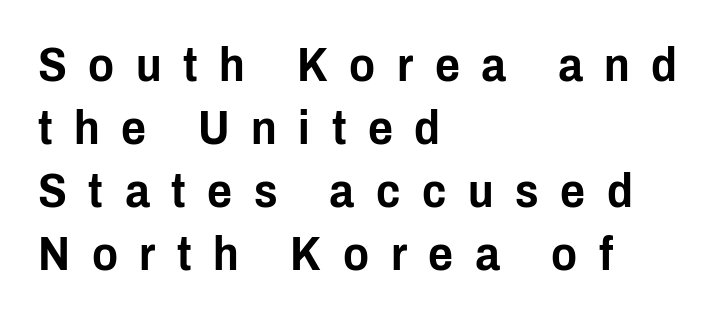
Q: Is the text italic (slanted)? A: No, it is upright.
Q: Is the typeface a serif or a sans-serif typeface? A: Sans-serif.
Q: Is the text underlined? A: No.
Q: How is the paragraph aligned? A: Left-aligned.
Q: Is the spacing between letters normal or unusually wide? A: Unusually wide.
Q: Is the spacing between lines tight, normal or loose? A: Normal.
Q: Width (condensed, normal, or wide)? A: Condensed.
Q: Stroke contrast? A: Low.
Q: x-height? A: Medium.
Q: Monospaced? A: No.
